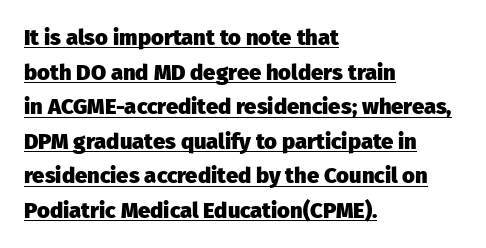
{"italic": "no", "bold": "yes", "underline": "yes", "align": "left", "line_spacing": "normal", "line_spacing_ratio": 1.57, "letter_spacing": "normal", "letter_spacing_em": 0.0, "glyph_px": 22}
